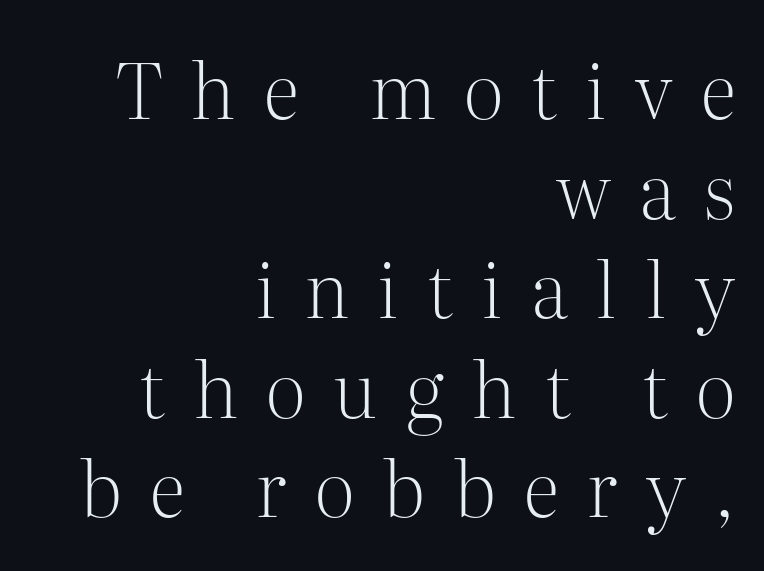
The image shows 76 px light serif type, upright; set right-aligned, normal line spacing (1.31x), unusually wide letter spacing (+0.37 em), not underlined; medium stroke contrast and a medium x-height.
